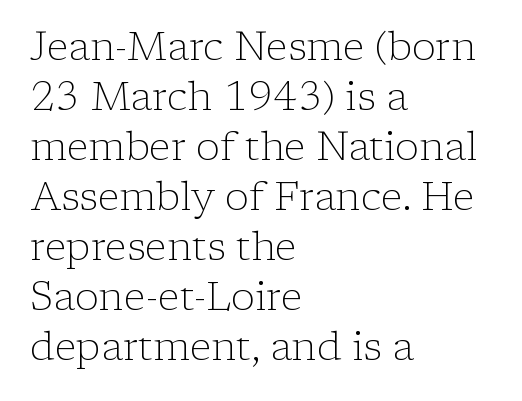
Q: Is the text bold? A: No.
Q: Is the text italic (slanted)? A: No, it is upright.
Q: Is the typeface a serif or a sans-serif typeface? A: Serif.
Q: Is the text underlined? A: No.
Q: How is the paragraph aligned? A: Left-aligned.
Q: Is the spacing between letters normal or unusually wide? A: Normal.
Q: Is the spacing between lines tight, normal or loose? A: Normal.
Q: Width (condensed, normal, or wide)? A: Normal.
Q: Stroke contrast? A: Low.
Q: x-height? A: Medium.
Q: Monospaced? A: No.
